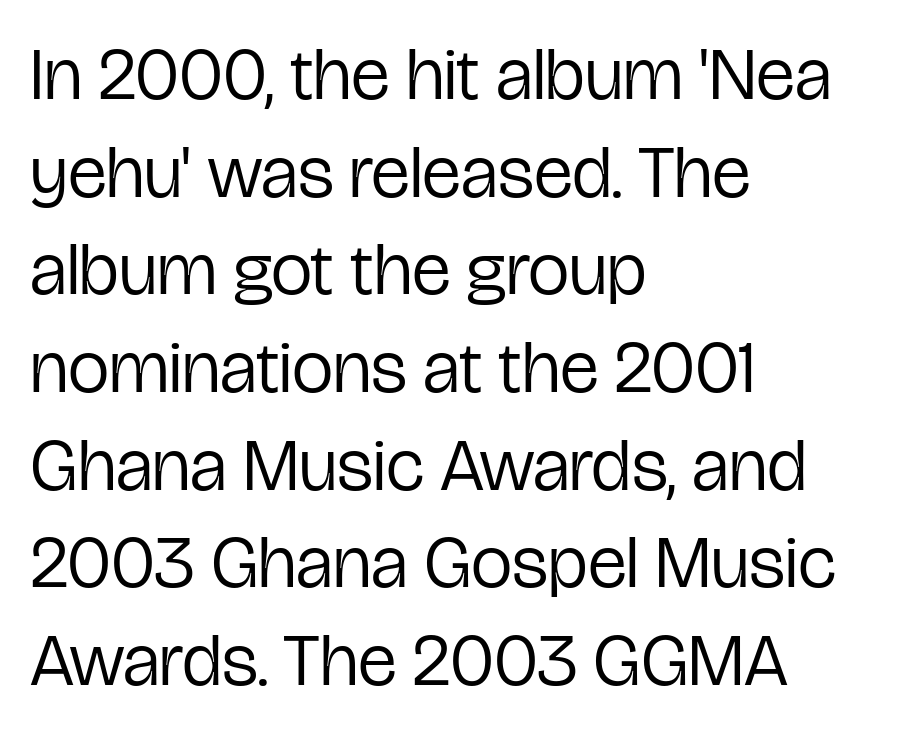
Each line starts at the same left margin while the right side varies. Students, note that the glyphs here touch the page at normal intervals. Do the letters lean? They stand straight. Baseline-to-baseline distance is the conventional proportion of letter height. Just letters on the line, the space beneath them empty.
